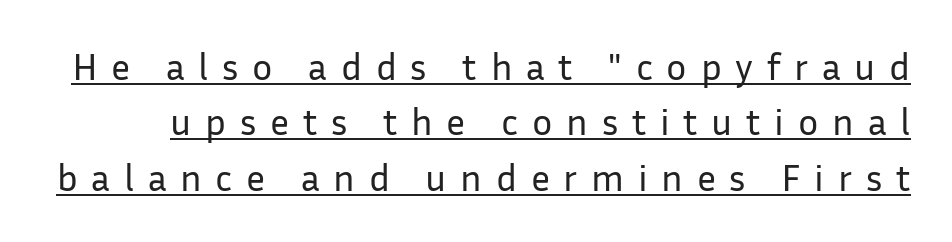
Q: Is the text bold? A: No.
Q: Is the text italic (slanted)? A: No, it is upright.
Q: Is the typeface a serif or a sans-serif typeface? A: Sans-serif.
Q: Is the text underlined? A: Yes.
Q: Is the spacing between letters normal or unusually wide? A: Unusually wide.
Q: Is the spacing between lines tight, normal or loose? A: Normal.
Q: Width (condensed, normal, or wide)? A: Normal.
Q: Stroke contrast? A: Low.
Q: x-height? A: Medium.
Q: Monospaced? A: No.
